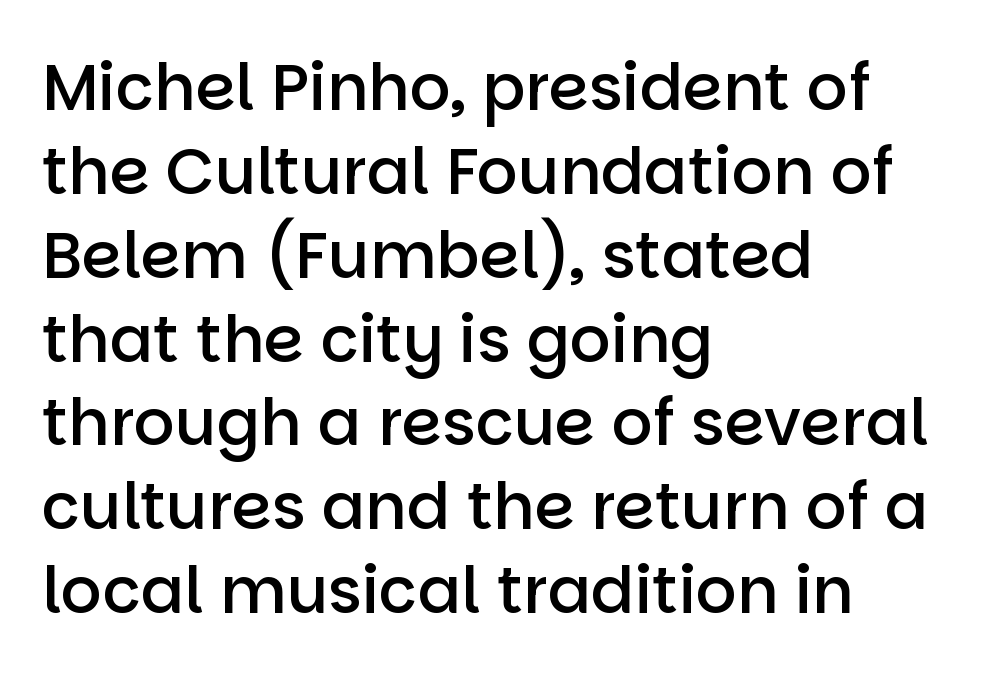
This rendering leaves character spacing at its baseline value. Bare-footed words on every line. Character widths vary here, with narrow letters taking less room than wide ones. Type style note: lacks serifs. Evenly set lines give the paragraph a standard silhouette. The typography opts for an upright posture over an oblique one.
